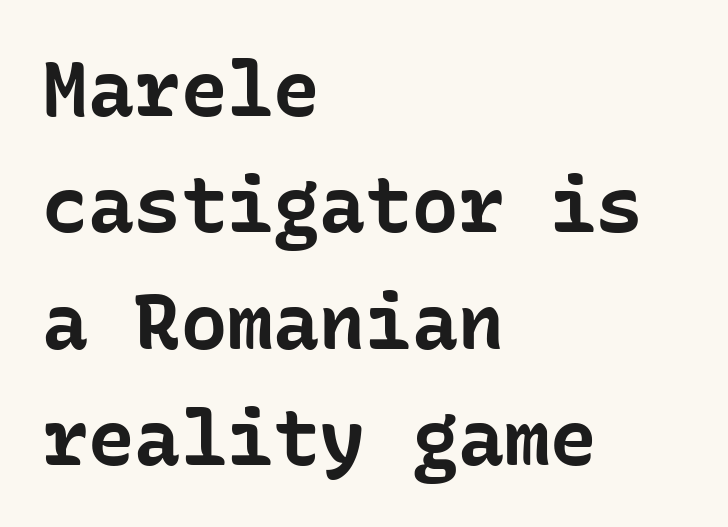
Q: Is the text bold? A: Yes.
Q: Is the text italic (slanted)? A: No, it is upright.
Q: Is the typeface a serif or a sans-serif typeface? A: Sans-serif.
Q: Is the text underlined? A: No.
Q: How is the paragraph aligned? A: Left-aligned.
Q: Is the spacing between letters normal or unusually wide? A: Normal.
Q: Is the spacing between lines tight, normal or loose? A: Normal.
Q: Width (condensed, normal, or wide)? A: Normal.
Q: Stroke contrast? A: Low.
Q: x-height? A: Medium.
Q: Monospaced? A: Yes.
